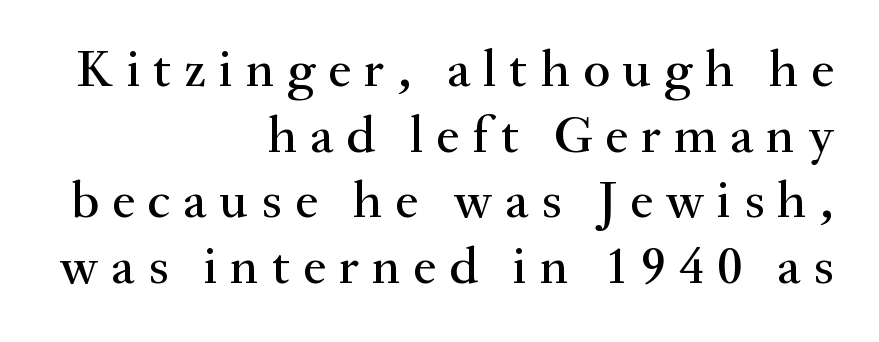
Q: Is the text italic (slanted)? A: No, it is upright.
Q: Is the typeface a serif or a sans-serif typeface? A: Serif.
Q: Is the text underlined? A: No.
Q: How is the paragraph aligned? A: Right-aligned.
Q: Is the spacing between letters normal or unusually wide? A: Unusually wide.
Q: Width (condensed, normal, or wide)? A: Normal.
Q: Stroke contrast? A: Medium.
Q: x-height? A: Small.
Q: Monospaced? A: No.
